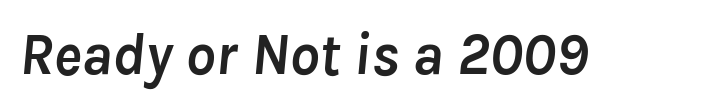
{"italic": "yes", "lean": "right", "slant_degrees": 8, "bold": "yes", "weight": "semibold", "width": "normal", "stroke_contrast": "low", "x_height": "medium", "monospaced": "no", "underline": "no", "letter_spacing": "normal", "letter_spacing_em": 0.0, "glyph_px": 59}
